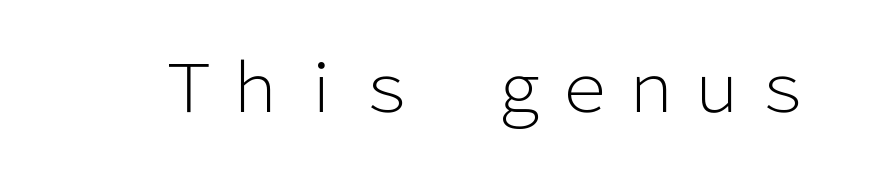
{"serif": "no", "italic": "no", "bold": "no", "weight": "light", "width": "normal", "stroke_contrast": "low", "x_height": "medium", "monospaced": "no", "underline": "no", "letter_spacing": "normal", "letter_spacing_em": 0.0, "glyph_px": 66}
